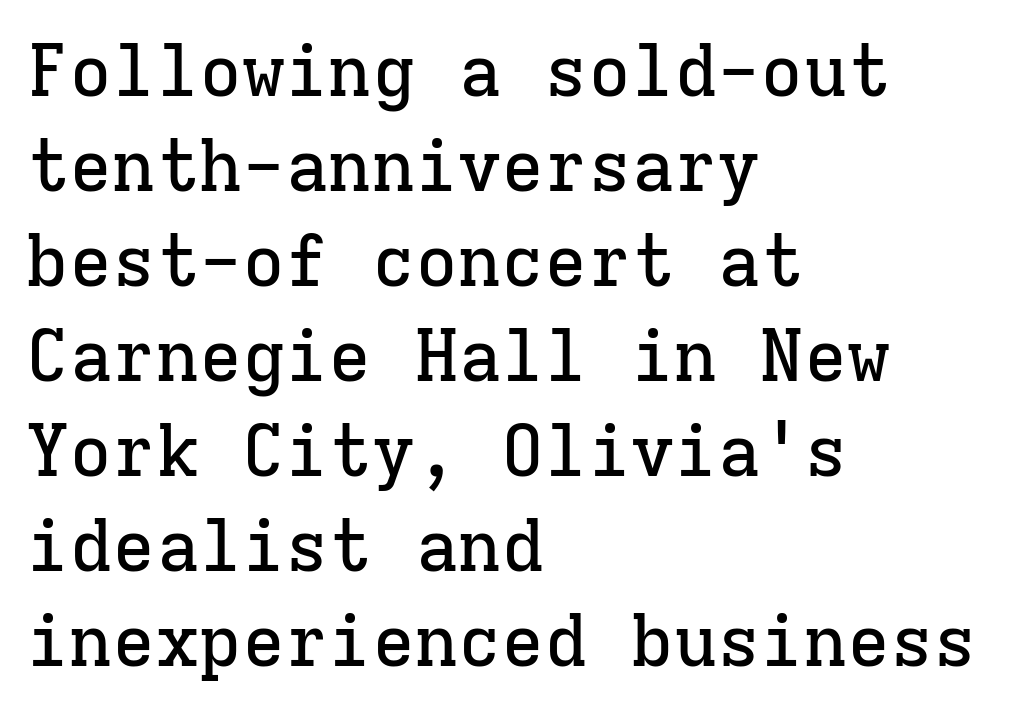
Is there much room between lines? A standard amount, neither cramped nor airy. Observe the serifs anchoring each vertical stroke in this sample. Between one letter and the next there's only the usual sliver of space. Monospaced: the letters line up in strict vertical columns. A classic flush-left, rag-right setting is used for this passage. Posture: straight, roman, zero tilt.
